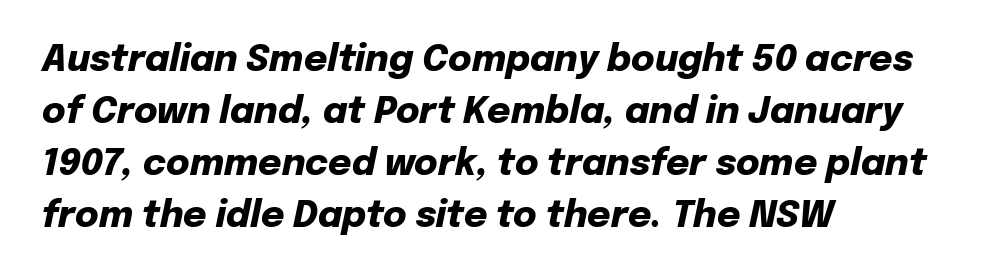
A dark, heavy texture on the line: the type is bold. A clean baseline with only descenders dipping below it. Character widths vary here, with narrow letters taking less room than wide ones. Baseline-to-baseline distance is the conventional proportion of letter height.
